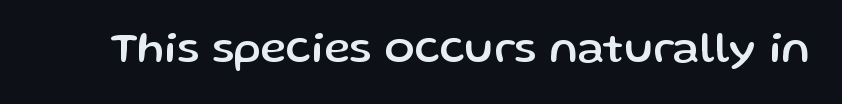
{"serif": "no", "italic": "no", "width": "normal", "stroke_contrast": "low", "x_height": "medium", "monospaced": "no", "underline": "no", "letter_spacing": "normal", "letter_spacing_em": 0.0, "glyph_px": 44}
